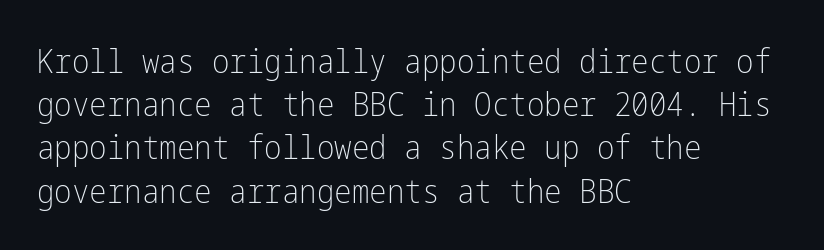
Layout note: lines flush left. Has an underline been added? It has not. Designer's note — italics off, roman on. Compared with a typical body face, this is equally light or lighter still. Normally led — the rows are evenly, conventionally spaced. The glyphs in this specimen are sans serif.
